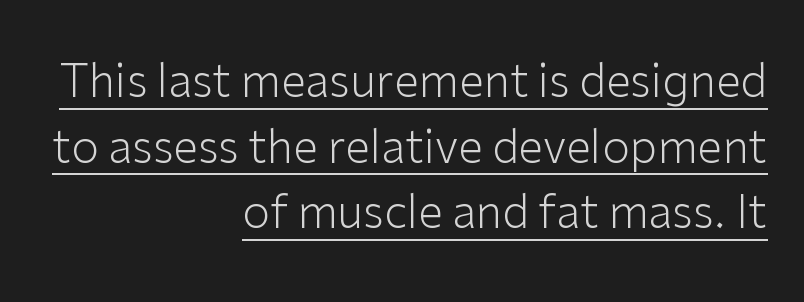
Varying glyph widths throughout — classic text-font behaviour. This is not heavy type; no bold has been used. Between one letter and the next there's only the usual sliver of space. A sans-serif font was chosen for this passage. Caption: multi-line text, flush right, ragged left. How would I describe the line gaps? Plain and ordinary.
